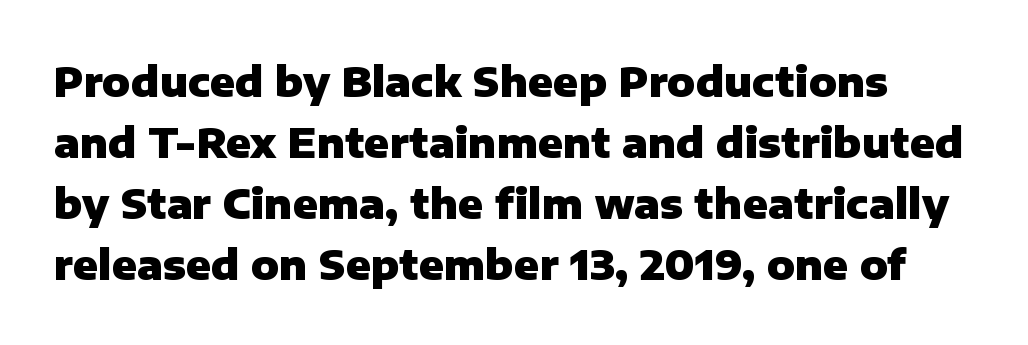
The image shows 41 px heavy sans-serif type, upright; set normal line spacing (1.49x), normal letter spacing, not underlined; low stroke contrast and a medium x-height.
